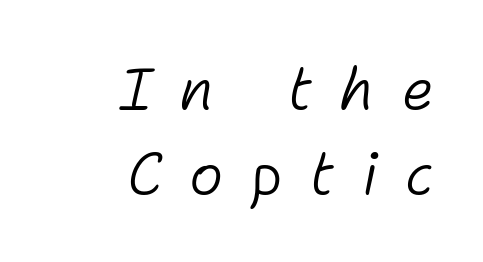
{"italic": "yes", "lean": "right", "slant_degrees": 11, "bold": "no", "weight": "light", "width": "normal", "stroke_contrast": "low", "x_height": "medium", "monospaced": "no", "underline": "no", "align": "right", "line_spacing": "normal", "line_spacing_ratio": 1.46, "letter_spacing": "wide", "letter_spacing_em": 0.47, "glyph_px": 58}
